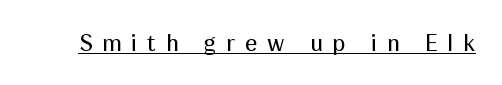
The image shows 24 px text type, upright; set unusually wide letter spacing (+0.41 em), underlined.
